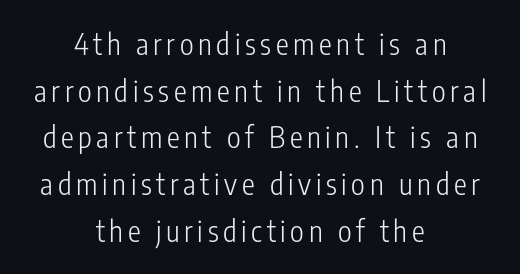
The image shows 29 px light, condensed sans-serif type, upright; set centered, normal line spacing (1.61x), not underlined; low stroke contrast and a medium x-height.
